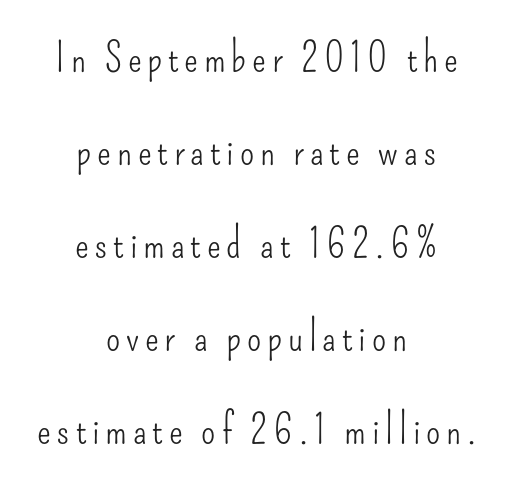
{"serif": "no", "italic": "no", "bold": "no", "weight": "light", "width": "condensed", "stroke_contrast": "low", "x_height": "small", "monospaced": "no", "underline": "no", "align": "center", "line_spacing": "loose", "line_spacing_ratio": 2.27, "glyph_px": 41}
